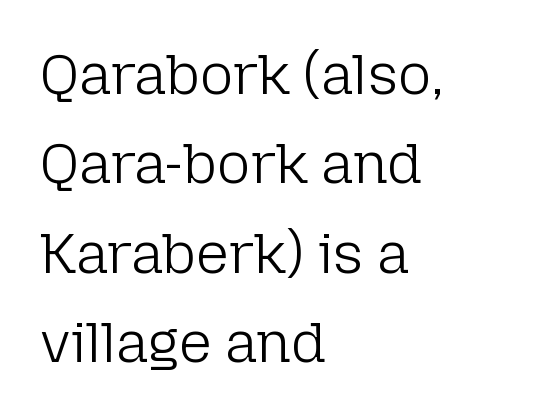
The image shows 57 px light sans-serif type, upright; set left-aligned, normal line spacing (1.57x), normal letter spacing, not underlined; low stroke contrast and a medium x-height.
